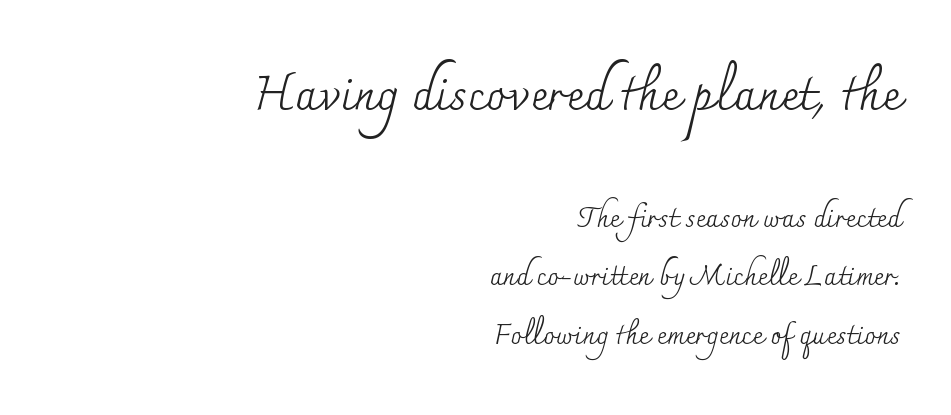
Q: Is the text bold? A: No.
Q: Is the text italic (slanted)? A: Yes.
Q: Is the typeface a serif or a sans-serif typeface? A: Serif.
Q: Is the text underlined? A: No.
Q: How is the paragraph aligned? A: Right-aligned.
Q: Is the spacing between letters normal or unusually wide? A: Normal.
Q: Is the spacing between lines tight, normal or loose? A: Loose.
Q: Which block of text is set in a larger size, the first (top) or the second (bottom)? A: The first (top) one.
Q: Width (condensed, normal, or wide)? A: Normal.
Q: Stroke contrast? A: Medium.
Q: x-height? A: Small.
Q: Monospaced? A: No.
